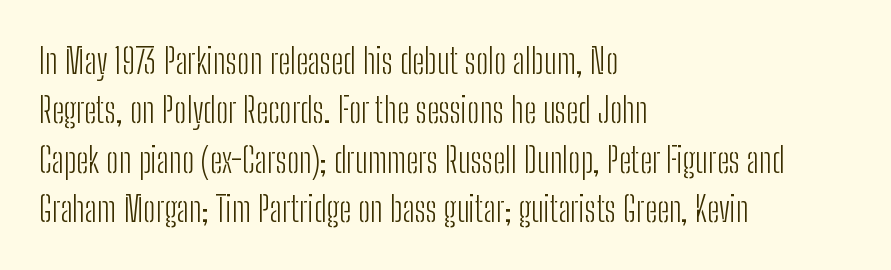
The compositor pushed each line to the left boundary. These lines are composed in type without serifs. Counters stay open thanks to moderate or lighter strokes. Looks like regular typesetting: each glyph gets only the width it needs.
